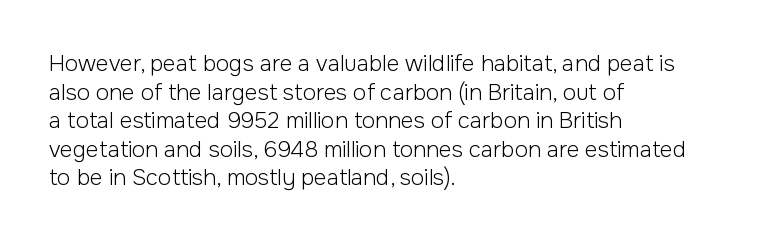
Check the space under the baseline: it is left empty. Characters follow at the spacing the type designer built in. These glyphs show unthickened strokes, regular width or finer. This is the regular roman posture of the typeface. A typesetter would call this leading conventional body-copy spacing. The compositor pushed each line to the left boundary.
